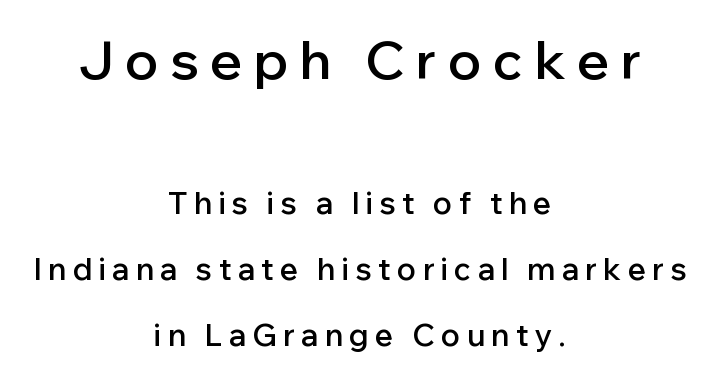
Q: Is the text bold? A: Semi-bold.
Q: Is the text italic (slanted)? A: No, it is upright.
Q: Is the typeface a serif or a sans-serif typeface? A: Sans-serif.
Q: Is the text underlined? A: No.
Q: How is the paragraph aligned? A: Centered.
Q: Is the spacing between letters normal or unusually wide? A: Unusually wide.
Q: Is the spacing between lines tight, normal or loose? A: Loose.
Q: Which block of text is set in a larger size, the first (top) or the second (bottom)? A: The first (top) one.
Q: Width (condensed, normal, or wide)? A: Normal.
Q: Stroke contrast? A: Low.
Q: x-height? A: Medium.
Q: Monospaced? A: No.
